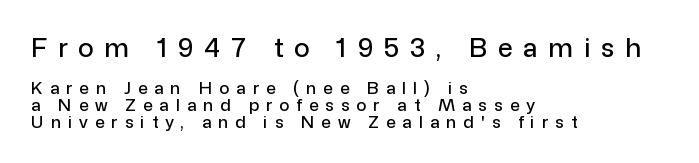
Q: Is the text italic (slanted)? A: No, it is upright.
Q: Is the text underlined? A: No.
Q: How is the paragraph aligned? A: Left-aligned.
Q: Is the spacing between letters normal or unusually wide? A: Unusually wide.
Q: Is the spacing between lines tight, normal or loose? A: Tight.
Q: Which block of text is set in a larger size, the first (top) or the second (bottom)? A: The first (top) one.
